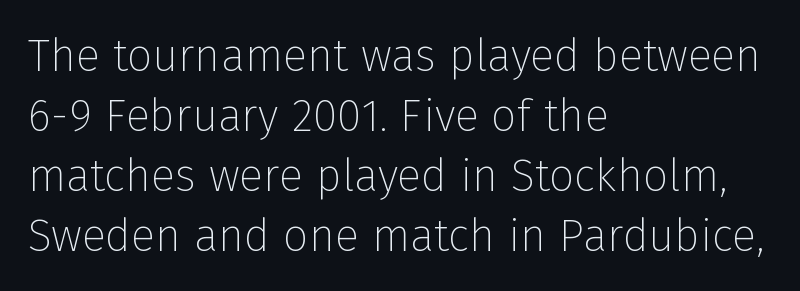
The image shows 45 px thin sans-serif type, upright; set left-aligned, normal line spacing (1.33x), normal letter spacing, not underlined; low stroke contrast and a medium x-height.
